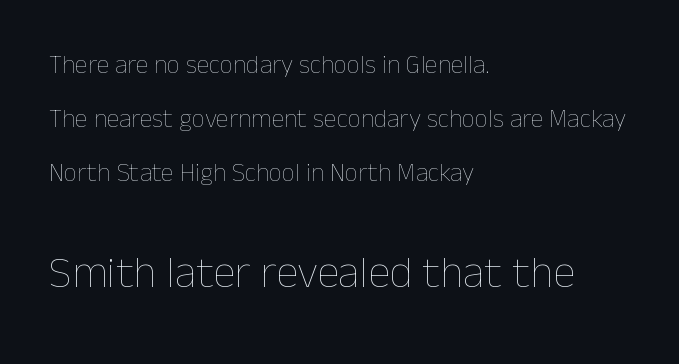
The image shows 45 px thin type, upright; set left-aligned, loose line spacing (2.07x), normal letter spacing, not underlined; the second (bottom) block is 1.73x larger; low stroke contrast and a medium x-height.
